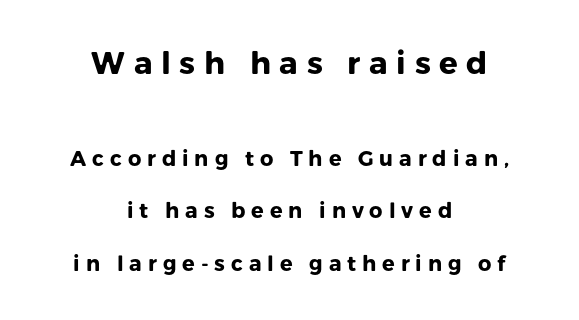
Q: Is the text bold? A: Yes.
Q: Is the text italic (slanted)? A: No, it is upright.
Q: Is the typeface a serif or a sans-serif typeface? A: Sans-serif.
Q: Is the text underlined? A: No.
Q: How is the paragraph aligned? A: Centered.
Q: Is the spacing between letters normal or unusually wide? A: Unusually wide.
Q: Is the spacing between lines tight, normal or loose? A: Loose.
Q: Which block of text is set in a larger size, the first (top) or the second (bottom)? A: The first (top) one.
Q: Width (condensed, normal, or wide)? A: Normal.
Q: Stroke contrast? A: Low.
Q: x-height? A: Medium.
Q: Monospaced? A: No.
